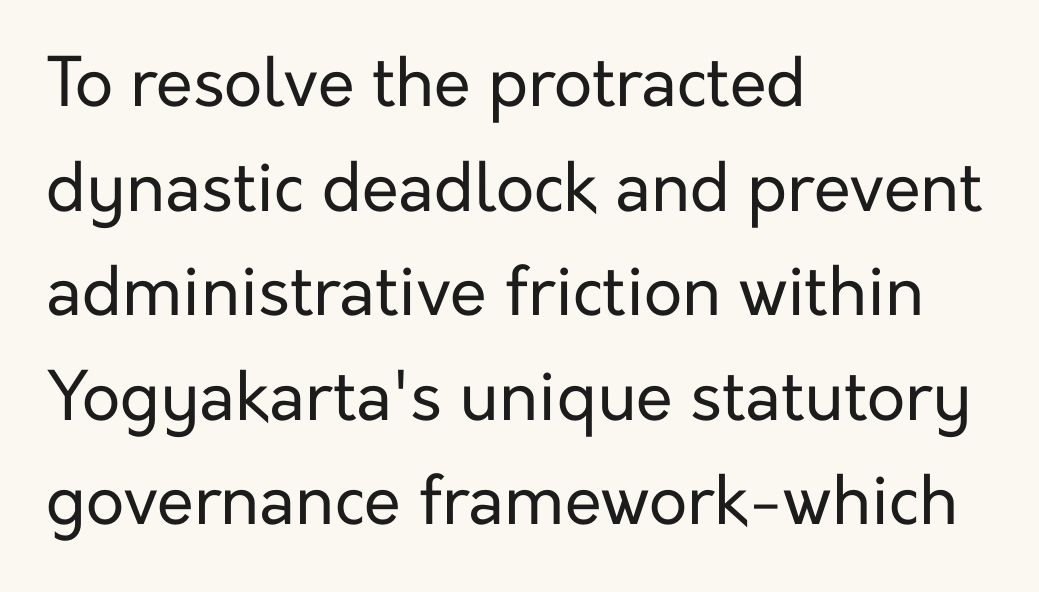
The glyphs are unaccompanied by any horizontal stroke below them. A student would call this left alignment; a typographer would say flush left, rag right. A typesetter would call this leading conventional body-copy spacing. Nothing sits at the stroke ends, so this counts as sans-serif. The type is set solid horizontally, with unmodified tracking.
